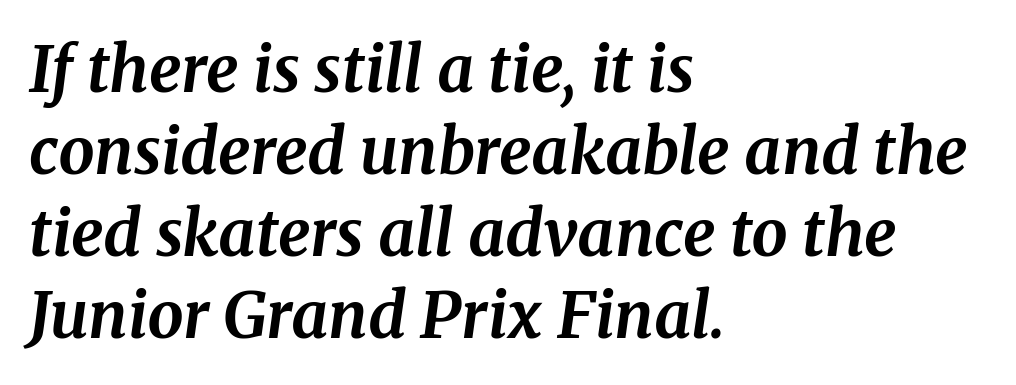
{"serif": "yes", "italic": "yes", "lean": "right", "slant_degrees": 8, "bold": "yes", "weight": "bold", "width": "normal", "stroke_contrast": "medium", "x_height": "medium", "monospaced": "no", "underline": "no", "align": "left", "line_spacing": "normal", "line_spacing_ratio": 1.28, "letter_spacing": "normal", "letter_spacing_em": 0.0, "glyph_px": 64}
